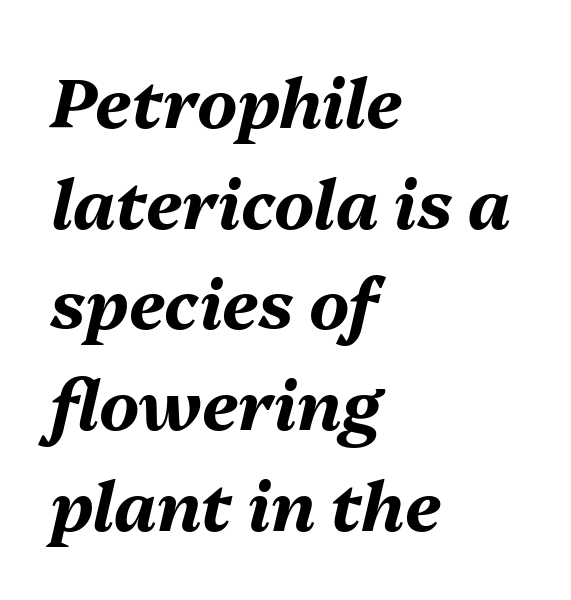
Q: Is the text bold? A: Yes.
Q: Is the text italic (slanted)? A: Yes, it leans right by about 13 degrees.
Q: Is the text underlined? A: No.
Q: How is the paragraph aligned? A: Left-aligned.
Q: Is the spacing between letters normal or unusually wide? A: Normal.
Q: Is the spacing between lines tight, normal or loose? A: Normal.
Q: Width (condensed, normal, or wide)? A: Normal.
Q: Stroke contrast? A: Medium.
Q: x-height? A: Medium.
Q: Monospaced? A: No.
